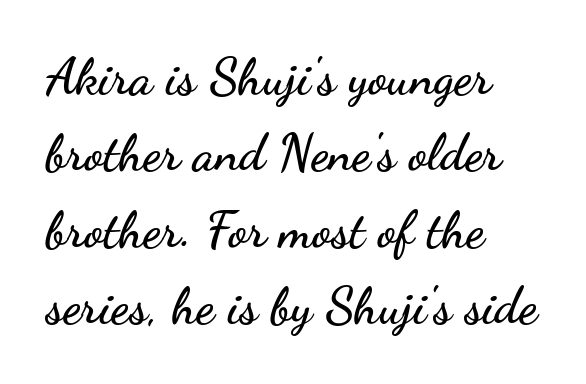
{"serif": "no", "width": "wide", "stroke_contrast": "low", "x_height": "small", "monospaced": "no", "underline": "no", "align": "left", "line_spacing": "normal", "line_spacing_ratio": 1.5, "letter_spacing": "normal", "letter_spacing_em": 0.0, "glyph_px": 51}
